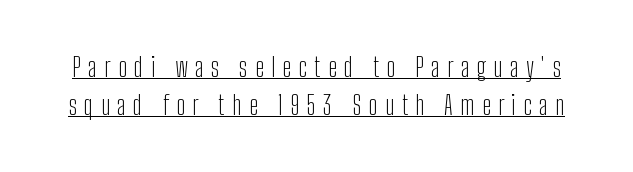
Inter-character spacing is expanded well beyond the font's built-in metrics. Summary of vertical rhythm: regular, with standard interline spacing. The axis of the letterforms is exactly vertical. Stem width sits at or under what a default text font uses. The sample's only ornament is a line tracing under the words.
